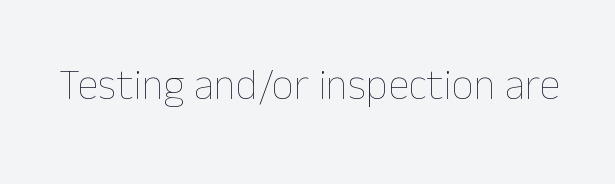
{"italic": "no", "bold": "no", "weight": "thin", "width": "normal", "stroke_contrast": "low", "x_height": "medium", "monospaced": "no", "underline": "no", "letter_spacing": "normal", "letter_spacing_em": 0.0, "glyph_px": 43}
